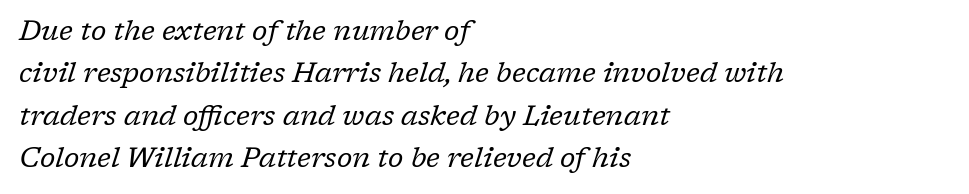
The image shows 28 px regular-weight serif type, italic (leaning right); set left-aligned, normal line spacing (1.51x), normal letter spacing, not underlined; low stroke contrast and a medium x-height.
